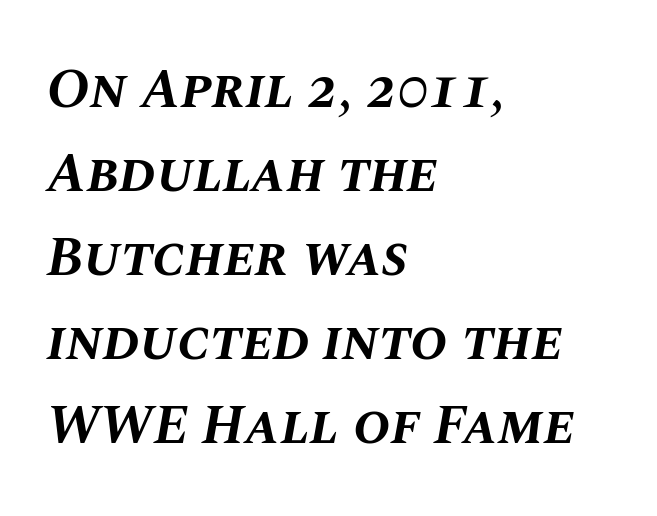
The image shows 56 px bold type, italic (leaning right); set left-aligned, normal line spacing (1.5x), normal letter spacing, not underlined; medium stroke contrast and a large x-height.
